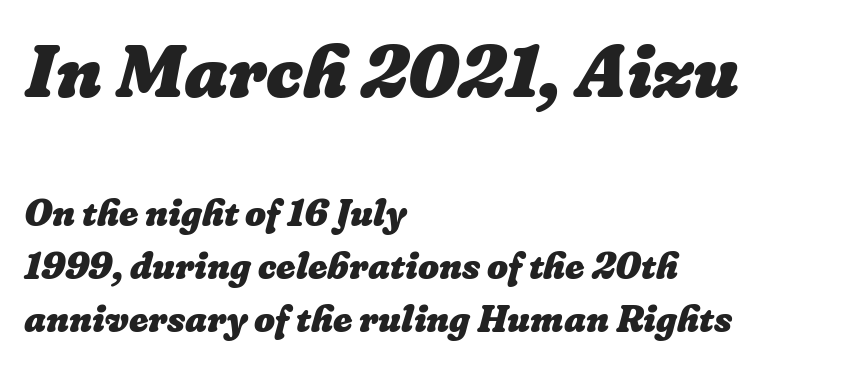
{"bold": "yes", "weight": "heavy", "width": "normal", "stroke_contrast": "low", "x_height": "medium", "monospaced": "no", "underline": "no", "align": "left", "line_spacing": "normal", "line_spacing_ratio": 1.43, "letter_spacing": "normal", "letter_spacing_em": 0.0, "larger_block": "first", "size_ratio": 2.0, "glyph_px": 74}
